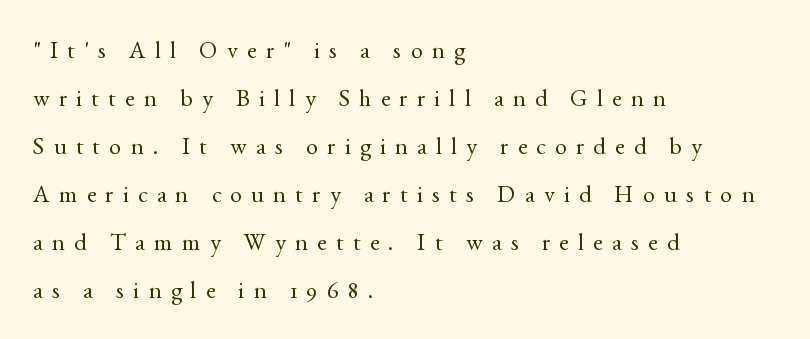
The image shows 24 px text type, upright; set left-aligned, loose line spacing (2.0x), unusually wide letter spacing (+0.39 em), not underlined.
